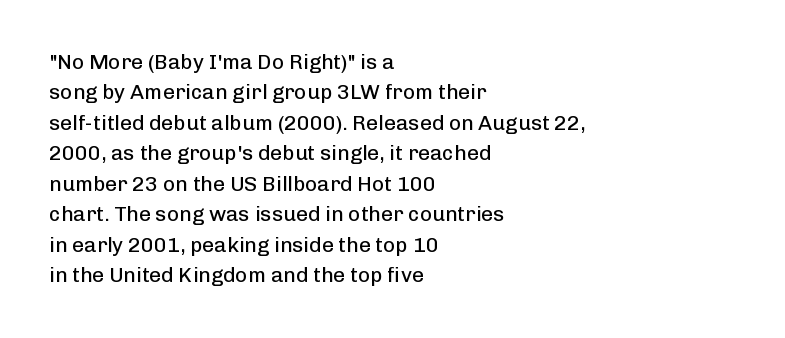
{"italic": "no", "bold": "no", "underline": "no", "align": "left", "line_spacing": "normal", "line_spacing_ratio": 1.45, "letter_spacing": "normal", "letter_spacing_em": 0.0, "glyph_px": 21}
